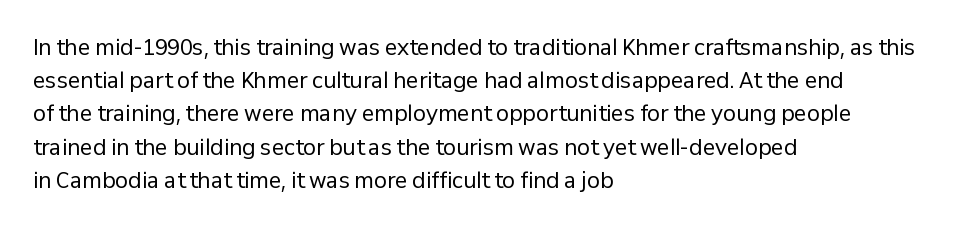
The face looks like a standard text weight, possibly lighter. Short and long lines alike share a common starting point at left. Vertically, the passage feels balanced, rows spaced as you'd expect. A bare baseline throughout the passage. Here the glyphs are tracked normally, forming tight word shapes.
